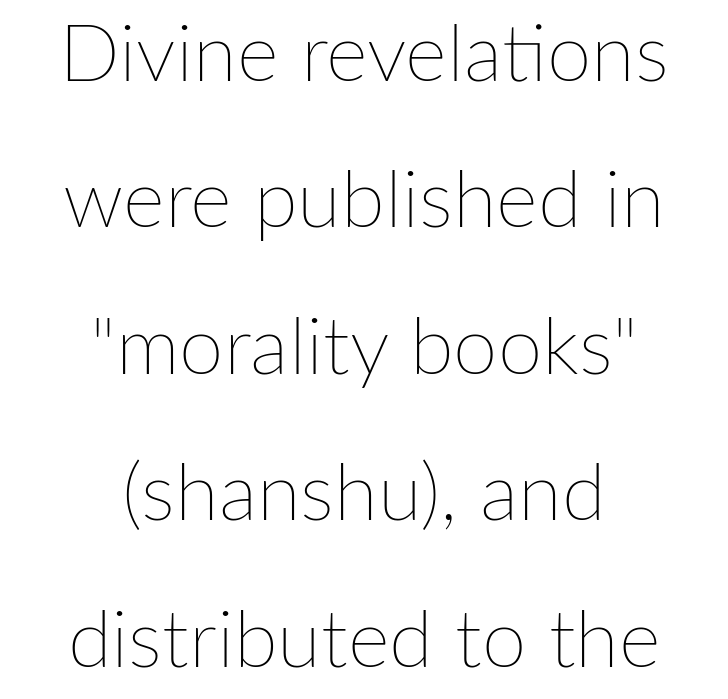
{"italic": "no", "bold": "no", "weight": "thin", "width": "normal", "stroke_contrast": "low", "x_height": "medium", "monospaced": "no", "underline": "no", "align": "center", "line_spacing_ratio": 1.83, "letter_spacing": "normal", "letter_spacing_em": 0.0, "glyph_px": 80}
